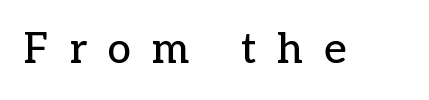
Q: Is the text italic (slanted)? A: No, it is upright.
Q: Is the typeface a serif or a sans-serif typeface? A: Serif.
Q: Is the text underlined? A: No.
Q: Is the spacing between letters normal or unusually wide? A: Unusually wide.
Q: Width (condensed, normal, or wide)? A: Normal.
Q: Stroke contrast? A: Low.
Q: x-height? A: Medium.
Q: Monospaced? A: No.
